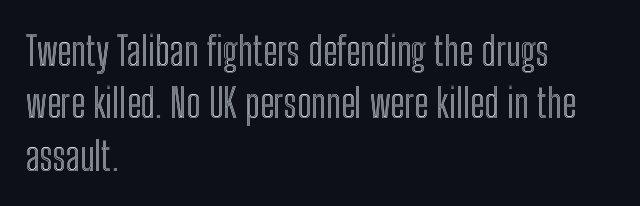
{"italic": "no", "width": "condensed", "x_height": "medium", "monospaced": "no", "underline": "no", "align": "left", "line_spacing": "normal", "line_spacing_ratio": 1.31, "letter_spacing": "normal", "letter_spacing_em": 0.0, "glyph_px": 40}
